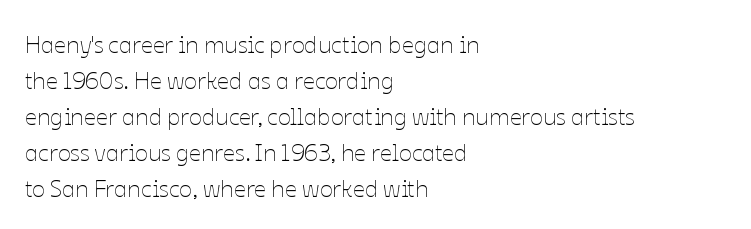
There is no visible air inserted between adjacent glyphs. The rendering anchors every line to the left-hand side. Counters stay open thanks to moderate or lighter strokes. Is there much room between lines? A standard amount, neither cramped nor airy. Type without underlining.
